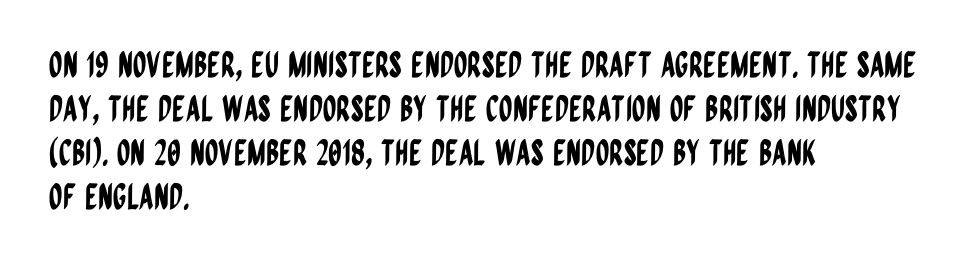
How are the letters spaced? Ordinarily, with no added tracking. Visually the block forms a straight wall on the left and a jagged coastline on the right. Ascenders rise straight up at ninety degrees. Here the designer chose a conventional face with non-uniform glyph widths.
